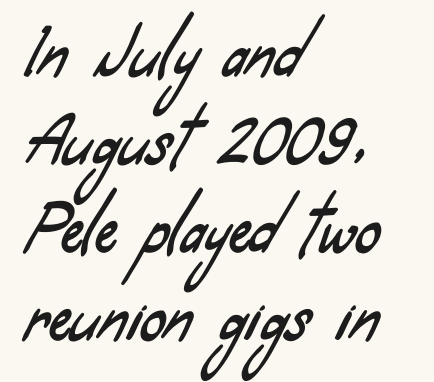
The image shows 62 px condensed sans-serif type; set left-aligned, normal line spacing (1.42x), normal letter spacing, not underlined; low stroke contrast and a small x-height.
